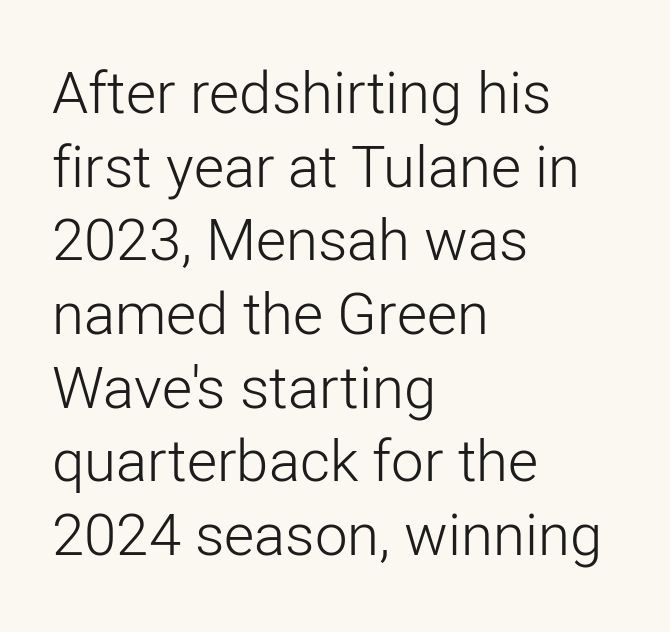
Q: Is the text bold? A: No.
Q: Is the text italic (slanted)? A: No, it is upright.
Q: Is the typeface a serif or a sans-serif typeface? A: Sans-serif.
Q: Is the text underlined? A: No.
Q: How is the paragraph aligned? A: Left-aligned.
Q: Is the spacing between letters normal or unusually wide? A: Normal.
Q: Is the spacing between lines tight, normal or loose? A: Normal.
Q: Width (condensed, normal, or wide)? A: Normal.
Q: Stroke contrast? A: Low.
Q: x-height? A: Medium.
Q: Monospaced? A: No.
